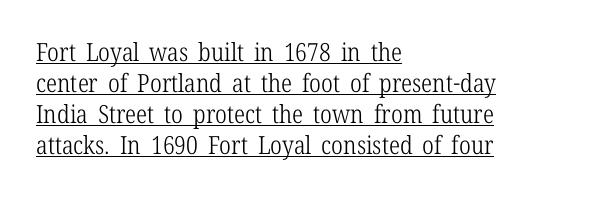
{"italic": "no", "bold": "no", "underline": "yes", "align": "left", "line_spacing_ratio": 1.24, "letter_spacing": "normal", "letter_spacing_em": 0.0, "glyph_px": 25}
